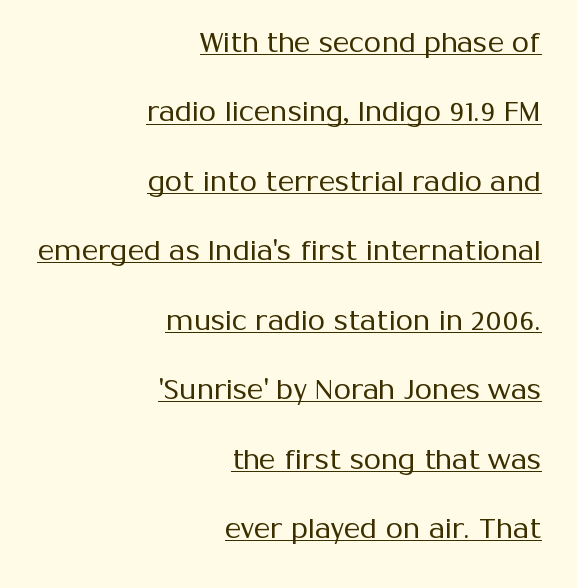
Q: Is the text bold? A: No.
Q: Is the text italic (slanted)? A: No, it is upright.
Q: Is the typeface a serif or a sans-serif typeface? A: Sans-serif.
Q: Is the text underlined? A: Yes.
Q: How is the paragraph aligned? A: Right-aligned.
Q: Is the spacing between letters normal or unusually wide? A: Normal.
Q: Is the spacing between lines tight, normal or loose? A: Loose.
Q: Width (condensed, normal, or wide)? A: Normal.
Q: Stroke contrast? A: Medium.
Q: x-height? A: Medium.
Q: Monospaced? A: No.
